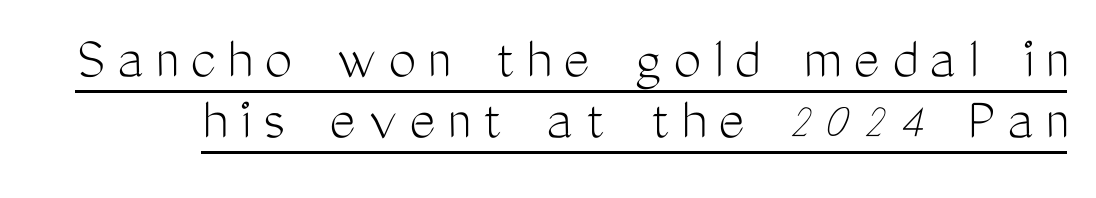
The lettering is marked with a stroke running underneath it. Summary of vertical rhythm: compact, with narrow interline spacing. The passage shown is not bold in any degree. The rendering uses natural spacing where letterforms have individual widths.
